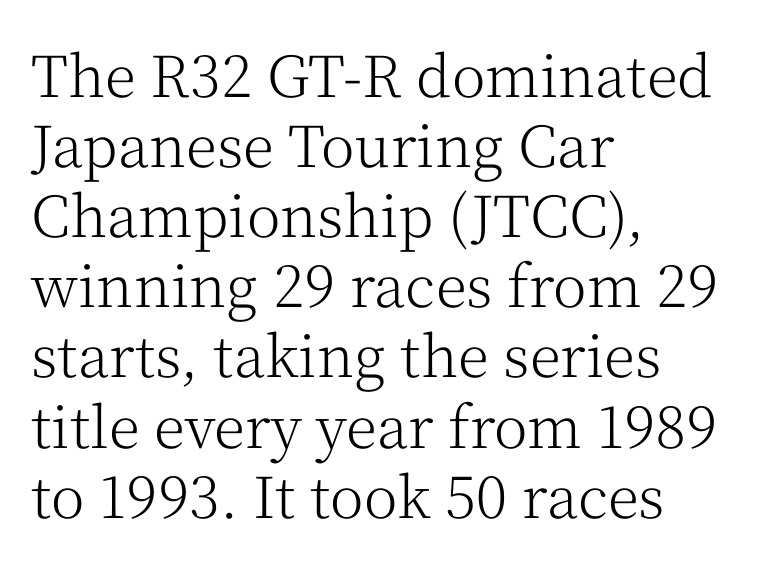
The image shows 57 px light serif type, upright; set left-aligned, line spacing 1.23x, normal letter spacing, not underlined; medium stroke contrast and a medium x-height.
